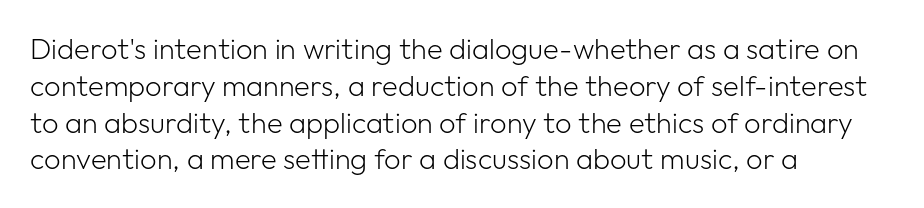
The image shows 29 px light sans-serif type, upright; set left-aligned, normal line spacing (1.27x), normal letter spacing, not underlined; low stroke contrast and a medium x-height.
